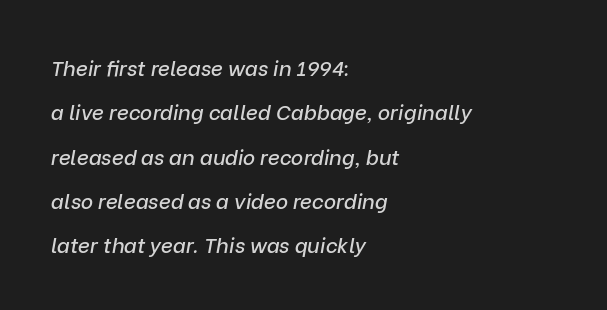
{"italic": "yes", "lean": "right", "slant_degrees": 9, "underline": "no", "align": "left", "line_spacing": "loose", "line_spacing_ratio": 2.11, "letter_spacing": "normal", "letter_spacing_em": 0.0, "glyph_px": 21}
